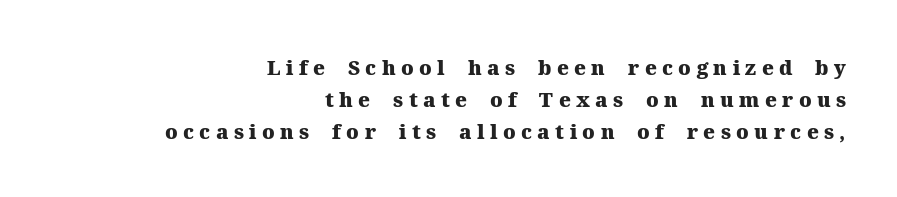
The image shows 20 px bold type, upright; set right-aligned, normal line spacing (1.61x), unusually wide letter spacing (+0.27 em), not underlined.
